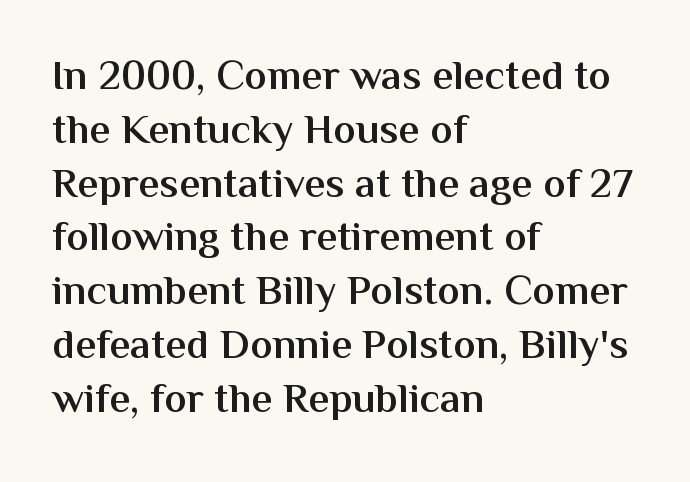
Q: Is the text bold? A: Semi-bold.
Q: Is the text italic (slanted)? A: No, it is upright.
Q: Is the typeface a serif or a sans-serif typeface? A: Sans-serif.
Q: Is the text underlined? A: No.
Q: How is the paragraph aligned? A: Left-aligned.
Q: Is the spacing between letters normal or unusually wide? A: Normal.
Q: Is the spacing between lines tight, normal or loose? A: Normal.
Q: Width (condensed, normal, or wide)? A: Normal.
Q: Stroke contrast? A: Medium.
Q: x-height? A: Medium.
Q: Monospaced? A: No.
